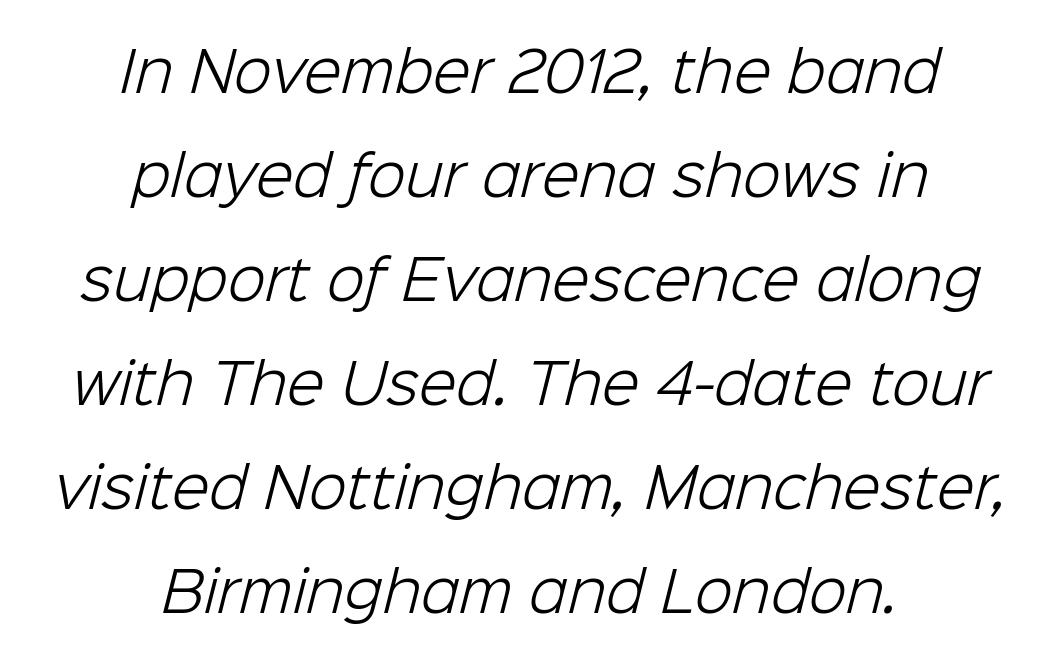
The image shows 55 px light sans-serif type; set centered, line spacing 1.89x, normal letter spacing, not underlined; low stroke contrast and a medium x-height.
